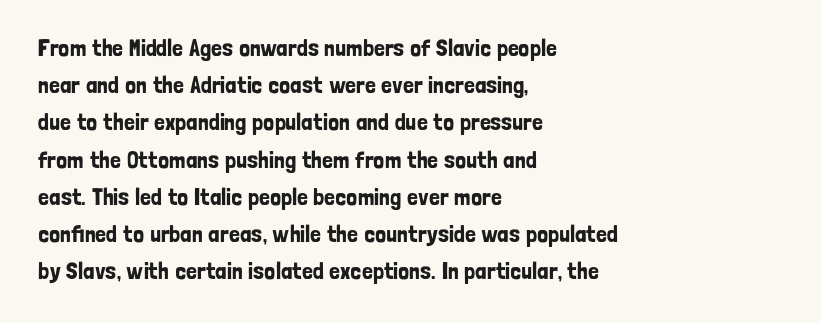
Q: Is the text italic (slanted)? A: No, it is upright.
Q: Is the text underlined? A: No.
Q: How is the paragraph aligned? A: Left-aligned.
Q: Is the spacing between letters normal or unusually wide? A: Normal.
Q: Is the spacing between lines tight, normal or loose? A: Normal.
